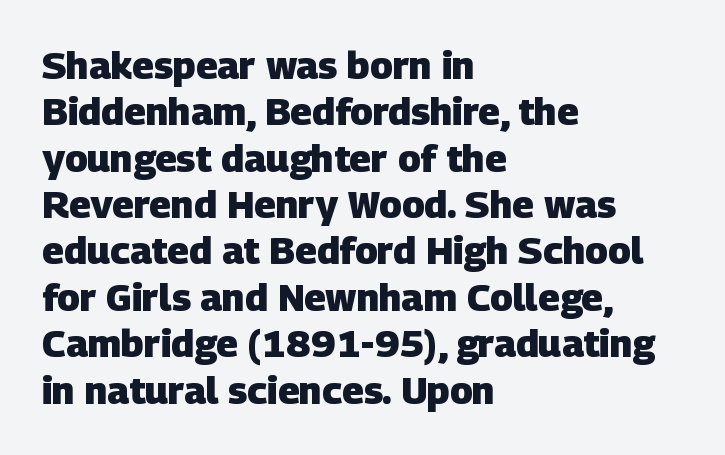
A typesetter would call this proportional, since set widths differ per character. Typesetter's note: full bold, strokes at maximum text heaviness. Short note: letters normally spaced. Bare-footed words on every line. The rendering shows plain stroke endings on the letterforms — a sans-serif design. The compositor pushed each line to the left boundary.
